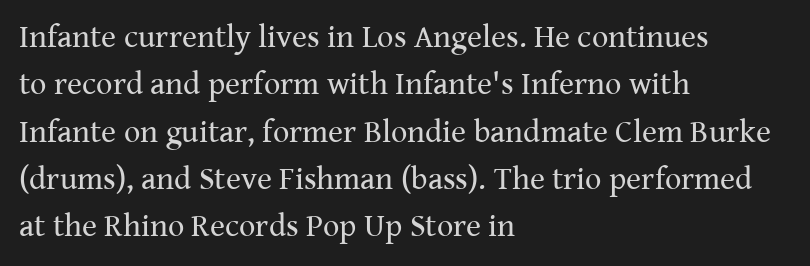
Q: Is the text bold? A: No.
Q: Is the text italic (slanted)? A: No, it is upright.
Q: Is the typeface a serif or a sans-serif typeface? A: Serif.
Q: Is the text underlined? A: No.
Q: How is the paragraph aligned? A: Left-aligned.
Q: Is the spacing between letters normal or unusually wide? A: Normal.
Q: Is the spacing between lines tight, normal or loose? A: Normal.
Q: Width (condensed, normal, or wide)? A: Normal.
Q: Stroke contrast? A: Medium.
Q: x-height? A: Medium.
Q: Monospaced? A: No.
